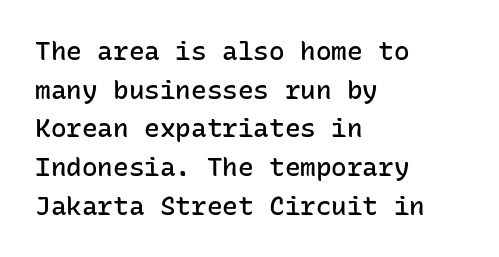
What stands out about the letter spacing? Nothing — it is the standard amount. Where is the straight margin? On the left. The glyphs are unaccompanied by any horizontal stroke below them. Is there any slant? The stems are plumb. The leading is moderate, giving the passage an even texture.
